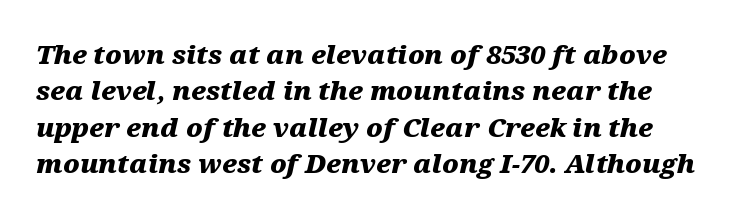
{"italic": "yes", "lean": "right", "slant_degrees": 12, "bold": "yes", "underline": "no", "line_spacing": "normal", "line_spacing_ratio": 1.4, "letter_spacing": "normal", "letter_spacing_em": 0.0, "glyph_px": 26}
